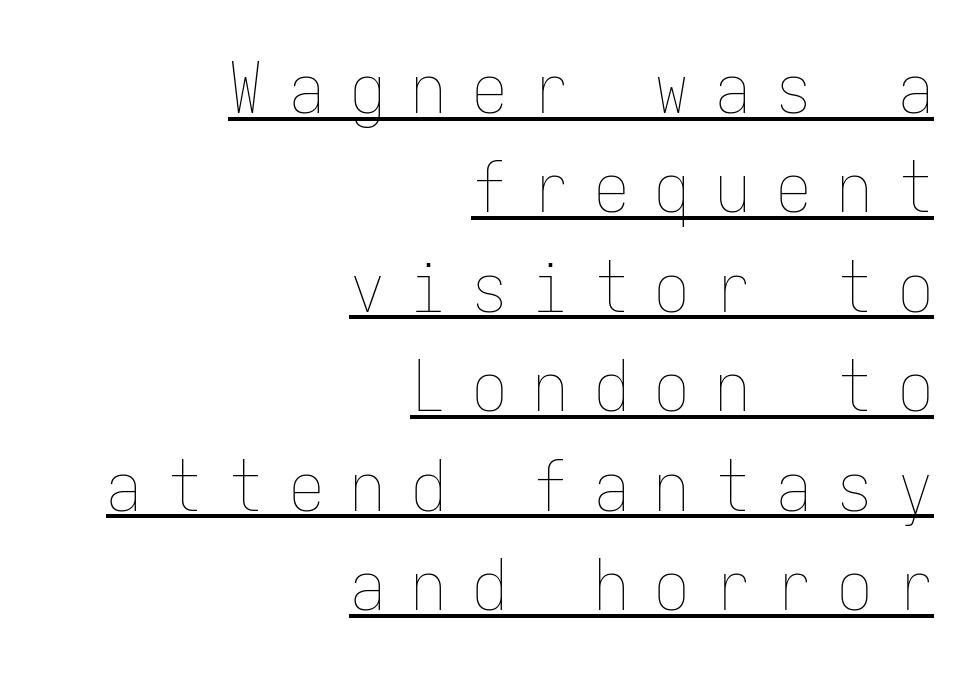
The font's upright variant was chosen for this text. This rendering widens character spacing well past its baseline value. Do the characters align in a grid? Yes, the font is monospaced. What decoration does the sample have? An underline.
